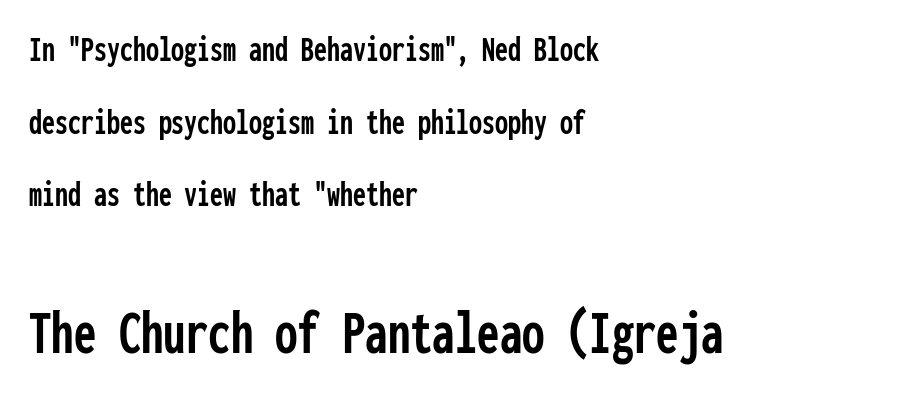
{"serif": "no", "italic": "no", "width": "condensed", "stroke_contrast": "low", "x_height": "medium", "monospaced": "yes", "underline": "no", "align": "left", "line_spacing": "loose", "line_spacing_ratio": 1.96, "letter_spacing": "normal", "letter_spacing_em": 0.0, "larger_block": "second", "size_ratio": 1.73, "glyph_px": 64}
